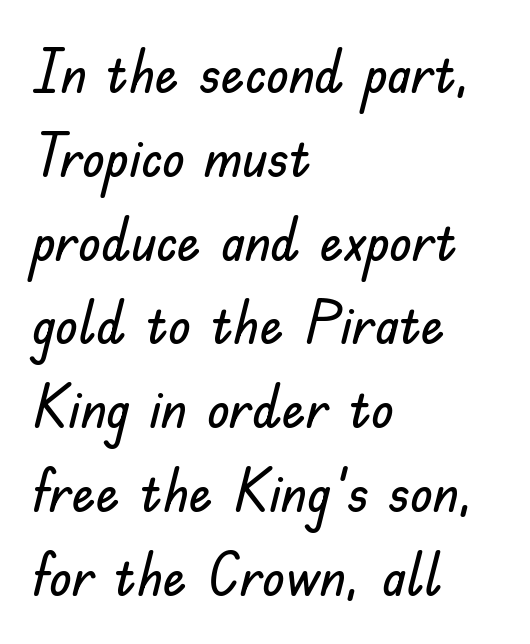
{"serif": "no", "width": "normal", "stroke_contrast": "low", "x_height": "small", "monospaced": "no", "underline": "no", "align": "left", "line_spacing": "normal", "line_spacing_ratio": 1.42, "letter_spacing": "normal", "letter_spacing_em": 0.0, "glyph_px": 59}
